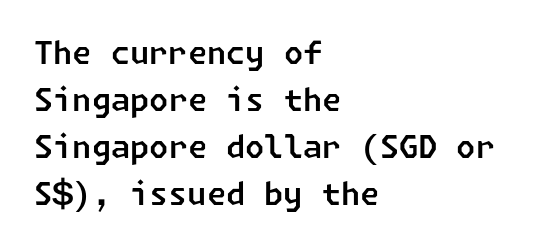
The image shows 31 px sans-serif type; set left-aligned, normal line spacing (1.52x), normal letter spacing, not underlined; low stroke contrast and a medium x-height.
